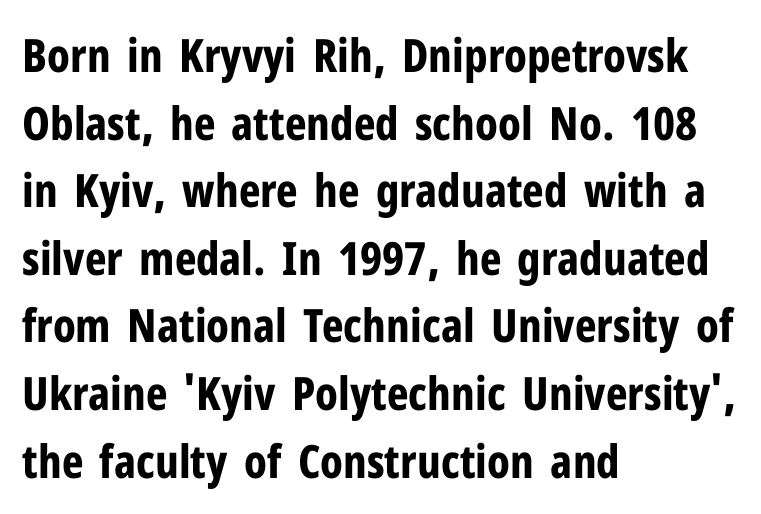
Q: Is the text bold? A: Yes.
Q: Is the text italic (slanted)? A: No, it is upright.
Q: Is the typeface a serif or a sans-serif typeface? A: Sans-serif.
Q: Is the text underlined? A: No.
Q: How is the paragraph aligned? A: Left-aligned.
Q: Is the spacing between letters normal or unusually wide? A: Normal.
Q: Is the spacing between lines tight, normal or loose? A: Normal.
Q: Width (condensed, normal, or wide)? A: Condensed.
Q: Stroke contrast? A: Low.
Q: x-height? A: Medium.
Q: Monospaced? A: No.
